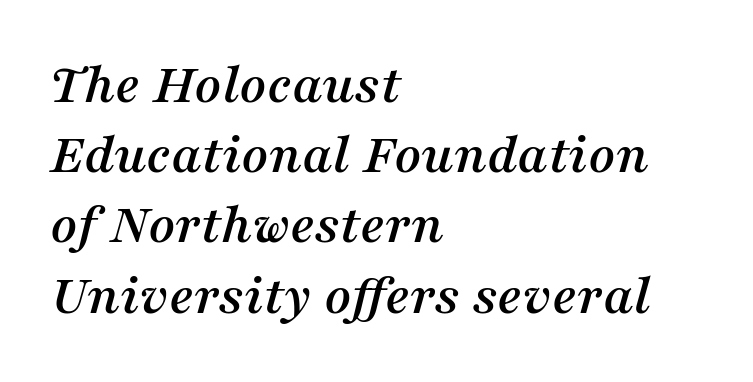
{"serif": "yes", "italic": "yes", "lean": "right", "slant_degrees": 16, "width": "normal", "stroke_contrast": "medium", "x_height": "medium", "monospaced": "no", "underline": "no", "align": "left", "line_spacing_ratio": 1.21, "letter_spacing": "normal", "letter_spacing_em": 0.0, "glyph_px": 58}
